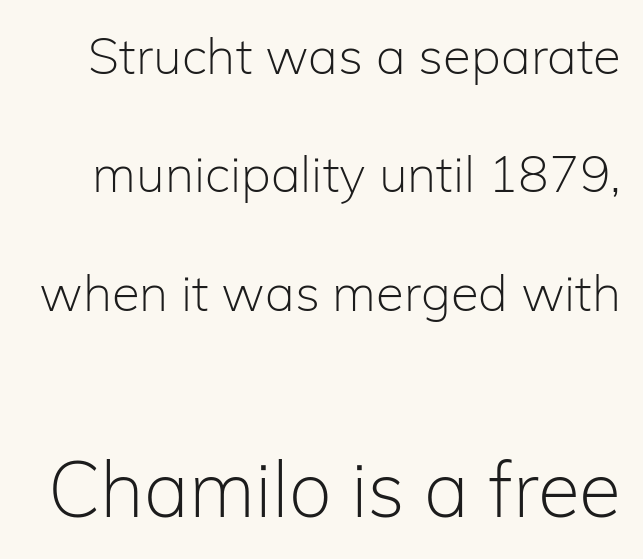
The image shows 77 px light sans-serif type, upright; set loose line spacing (2.32x), normal letter spacing, not underlined; the second (bottom) block is 1.51x larger; low stroke contrast and a medium x-height.
